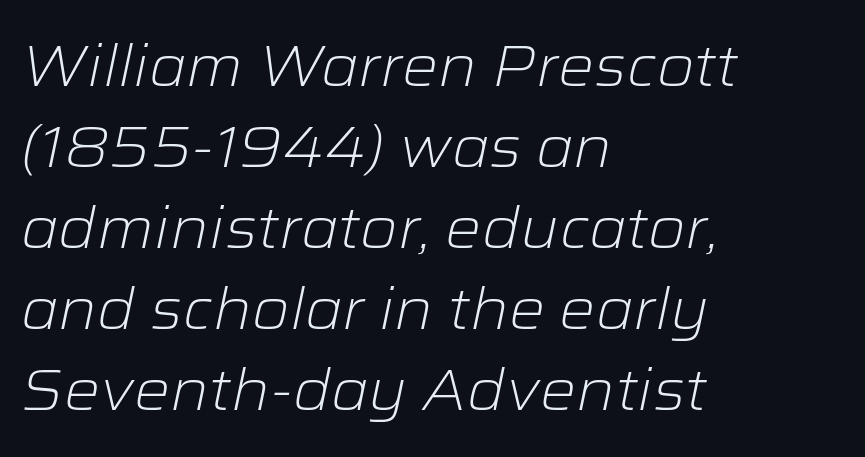
The image shows 57 px light, wide type, italic (leaning right); set left-aligned, normal line spacing (1.42x), normal letter spacing, not underlined; low stroke contrast and a medium x-height.
